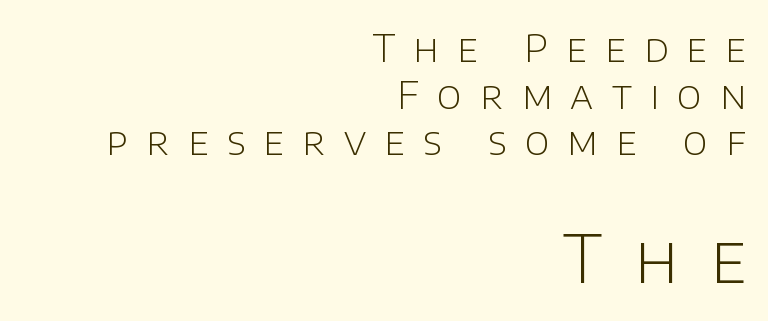
Q: Is the text bold? A: No.
Q: Is the text italic (slanted)? A: No, it is upright.
Q: Is the typeface a serif or a sans-serif typeface? A: Sans-serif.
Q: Is the text underlined? A: No.
Q: How is the paragraph aligned? A: Right-aligned.
Q: Is the spacing between letters normal or unusually wide? A: Unusually wide.
Q: Which block of text is set in a larger size, the first (top) or the second (bottom)? A: The second (bottom) one.
Q: Width (condensed, normal, or wide)? A: Normal.
Q: Stroke contrast? A: Low.
Q: x-height? A: Large.
Q: Monospaced? A: No.
